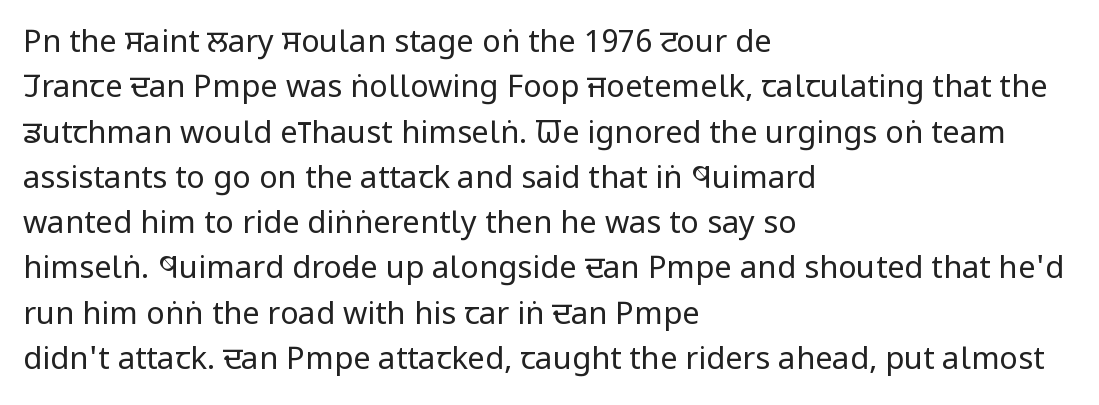
The string is rendered with underlining switched off. Is this a heavy cut? Hardly; it is regular or lighter. Interline gaps are of average width in this sample. Proportional: the letters do not fall into vertical columns. Nope, no serifs anywhere on these letters. Does the lettering tilt? It doesn't — this is upright.
